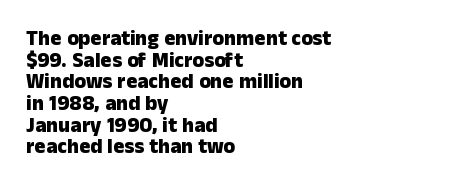
Chunky letters — that's bold for sure. Spacing between characters is what you'd get straight out of the box. Vertically, the passage feels compressed, each row crowding the next. Plain, unruled lines of type. The rag falls on the right side of this text block. Upright lettering throughout.
